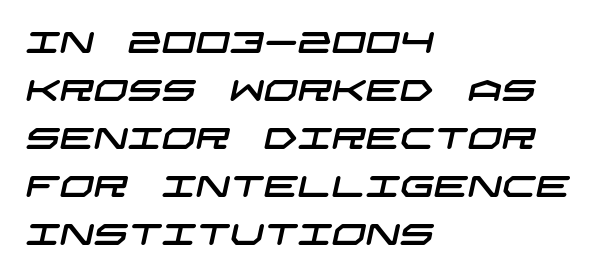
Q: Is the typeface a serif or a sans-serif typeface? A: Sans-serif.
Q: Is the text underlined? A: No.
Q: How is the paragraph aligned? A: Left-aligned.
Q: Is the spacing between letters normal or unusually wide? A: Normal.
Q: Is the spacing between lines tight, normal or loose? A: Normal.
Q: Width (condensed, normal, or wide)? A: Wide.
Q: Stroke contrast? A: Low.
Q: x-height? A: Large.
